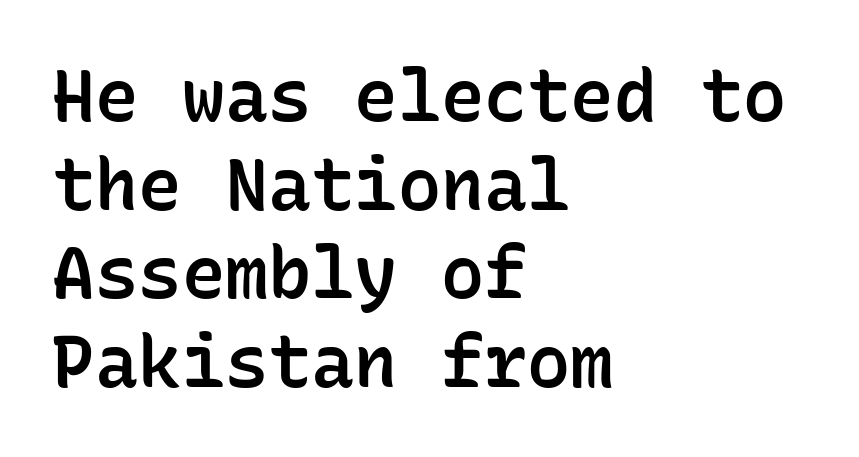
{"serif": "no", "italic": "no", "bold": "semi", "weight": "semibold", "width": "normal", "stroke_contrast": "low", "x_height": "medium", "monospaced": "yes", "underline": "no", "align": "left", "line_spacing_ratio": 1.23, "letter_spacing": "normal", "letter_spacing_em": 0.0, "glyph_px": 72}
